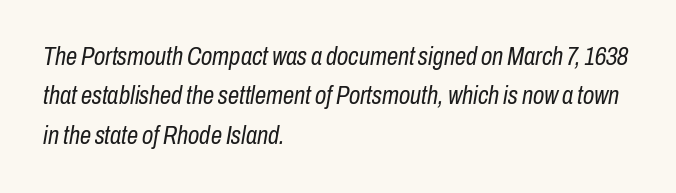
The image shows 25 px text type, italic (leaning right); set left-aligned, normal line spacing (1.58x), normal letter spacing, not underlined.
